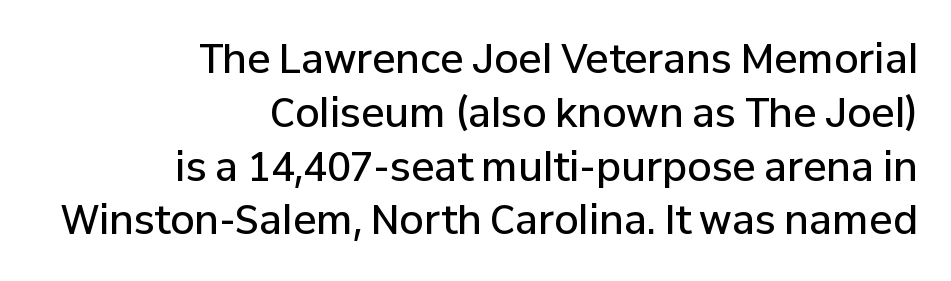
{"serif": "no", "italic": "no", "bold": "semi", "weight": "semibold", "width": "normal", "stroke_contrast": "low", "x_height": "medium", "monospaced": "no", "underline": "no", "align": "right", "line_spacing": "normal", "line_spacing_ratio": 1.38, "letter_spacing": "normal", "letter_spacing_em": 0.0, "glyph_px": 39}
